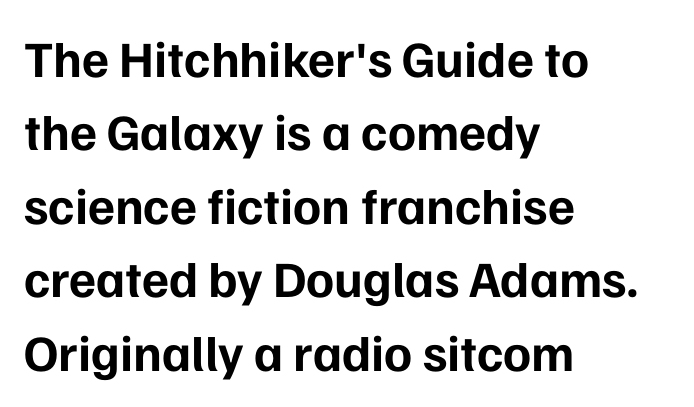
The image shows 51 px bold sans-serif type, upright; set left-aligned, normal line spacing (1.44x), normal letter spacing, not underlined; low stroke contrast and a medium x-height.
